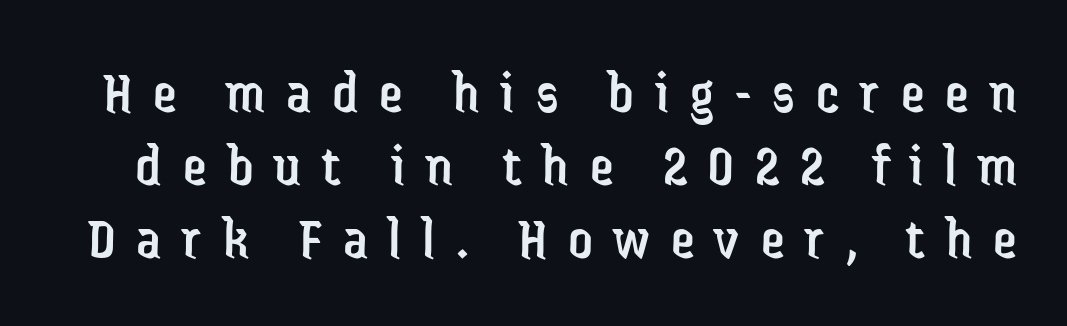
{"serif": "no", "italic": "no", "bold": "no", "weight": "regular", "width": "condensed", "stroke_contrast": "low", "x_height": "medium", "monospaced": "no", "underline": "no", "line_spacing_ratio": 1.22, "letter_spacing": "wide", "letter_spacing_em": 0.35, "glyph_px": 60}
